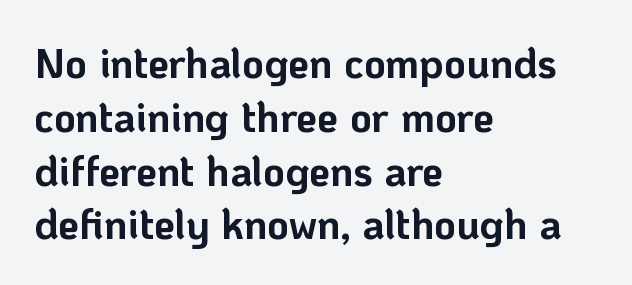
{"serif": "no", "italic": "no", "bold": "yes", "weight": "bold", "width": "normal", "stroke_contrast": "low", "x_height": "medium", "monospaced": "no", "underline": "no", "align": "left", "line_spacing": "normal", "line_spacing_ratio": 1.28, "letter_spacing": "normal", "letter_spacing_em": 0.0, "glyph_px": 42}
